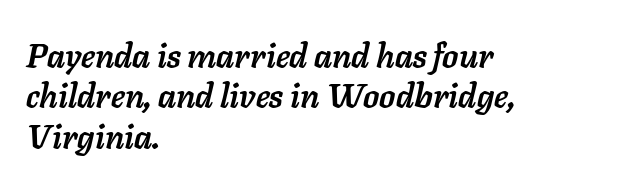
The image shows 33 px semibold type, italic (leaning right); set left-aligned, line spacing 1.22x, normal letter spacing, not underlined; low stroke contrast and a medium x-height.
